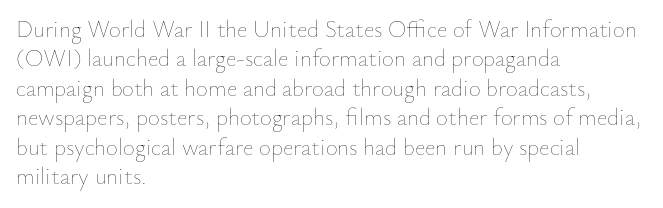
Q: Is the text bold? A: No.
Q: Is the text italic (slanted)? A: No, it is upright.
Q: Is the text underlined? A: No.
Q: How is the paragraph aligned? A: Left-aligned.
Q: Is the spacing between letters normal or unusually wide? A: Normal.
Q: Is the spacing between lines tight, normal or loose? A: Normal.
